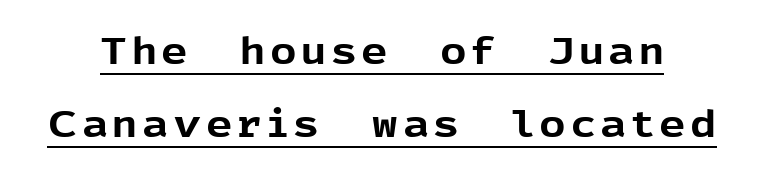
The image shows 37 px bold sans-serif type, upright; set loose line spacing (1.97x), underlined; a medium x-height.
